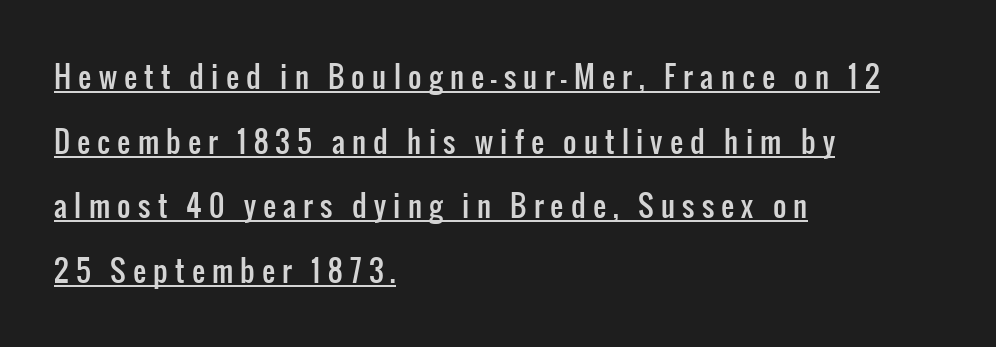
Left-aligned paragraph, ragged on the right. The characters display no serif detailing; their extremities are plain. The rendering uses natural spacing where letterforms have individual widths. Letter spacing: wide.
